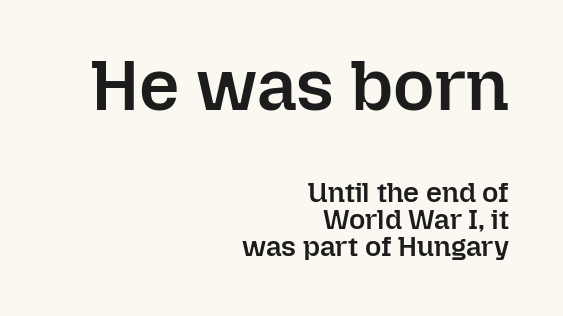
Q: Is the text bold? A: Semi-bold.
Q: Is the text italic (slanted)? A: No, it is upright.
Q: Is the text underlined? A: No.
Q: How is the paragraph aligned? A: Right-aligned.
Q: Is the spacing between letters normal or unusually wide? A: Normal.
Q: Is the spacing between lines tight, normal or loose? A: Tight.
Q: Which block of text is set in a larger size, the first (top) or the second (bottom)? A: The first (top) one.
Q: Width (condensed, normal, or wide)? A: Normal.
Q: Stroke contrast? A: Low.
Q: x-height? A: Medium.
Q: Monospaced? A: No.
